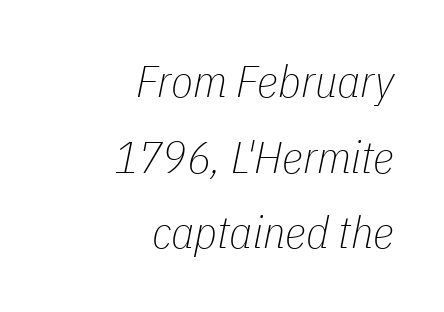
Q: Is the text bold? A: No.
Q: Is the text italic (slanted)? A: Yes, it leans right by about 11 degrees.
Q: Is the text underlined? A: No.
Q: How is the paragraph aligned? A: Right-aligned.
Q: Is the spacing between letters normal or unusually wide? A: Normal.
Q: Is the spacing between lines tight, normal or loose? A: Normal.
Q: Width (condensed, normal, or wide)? A: Condensed.
Q: Stroke contrast? A: Low.
Q: x-height? A: Medium.
Q: Monospaced? A: No.
